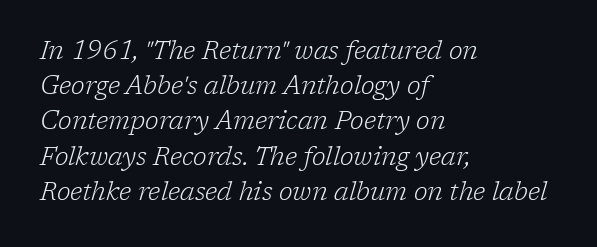
The face used here has a pronounced slope to its letters. Alignment: flush left. The baseline area is clear. What's the leading like? Ordinary, nothing unusual. No extra ink here — the face is not bold. Tracking value appears to be zero — textbook default spacing.
